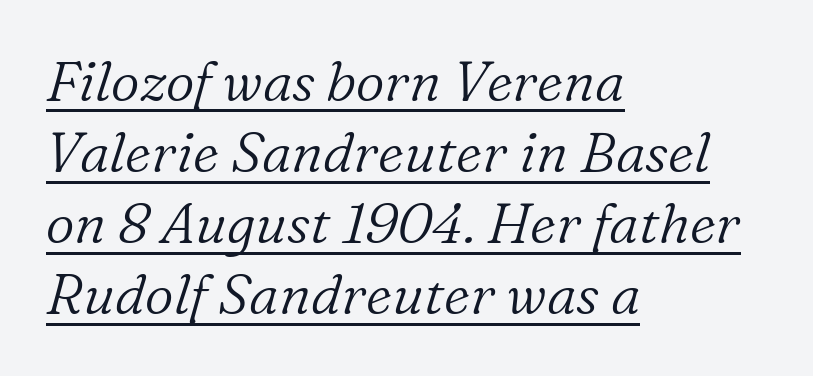
The image shows 56 px light serif type, italic (leaning right); set left-aligned, normal line spacing (1.27x), normal letter spacing, underlined; low stroke contrast and a medium x-height.
